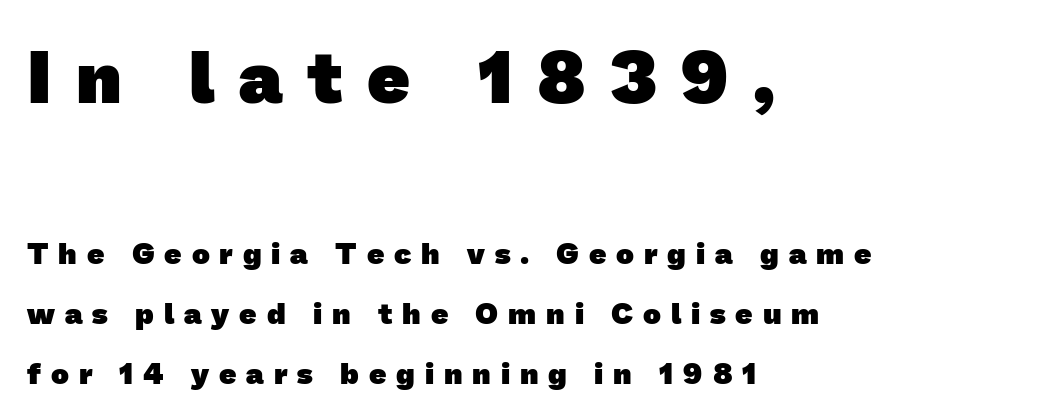
{"serif": "no", "bold": "yes", "weight": "heavy", "width": "normal", "stroke_contrast": "low", "x_height": "medium", "monospaced": "no", "underline": "no", "align": "left", "line_spacing": "loose", "line_spacing_ratio": 1.99, "letter_spacing": "wide", "letter_spacing_em": 0.33, "larger_block": "first", "size_ratio": 2.47, "glyph_px": 74}
